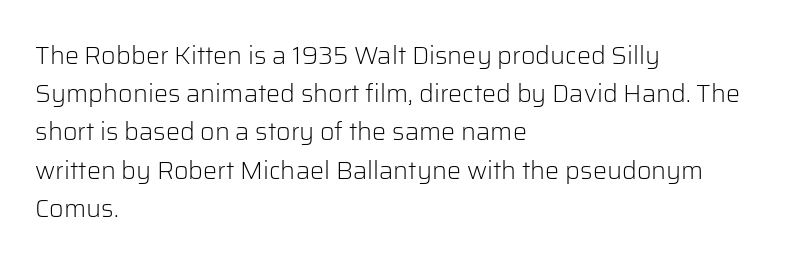
{"italic": "no", "bold": "no", "underline": "no", "align": "left", "line_spacing": "normal", "line_spacing_ratio": 1.53, "letter_spacing": "normal", "letter_spacing_em": 0.0, "glyph_px": 25}
